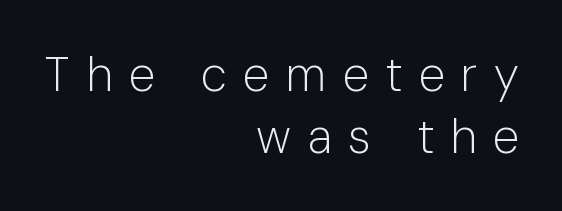
{"serif": "no", "italic": "no", "bold": "no", "weight": "light", "width": "normal", "stroke_contrast": "low", "x_height": "medium", "monospaced": "no", "underline": "no", "align": "right", "line_spacing": "normal", "line_spacing_ratio": 1.29, "letter_spacing": "wide", "letter_spacing_em": 0.34, "glyph_px": 48}
